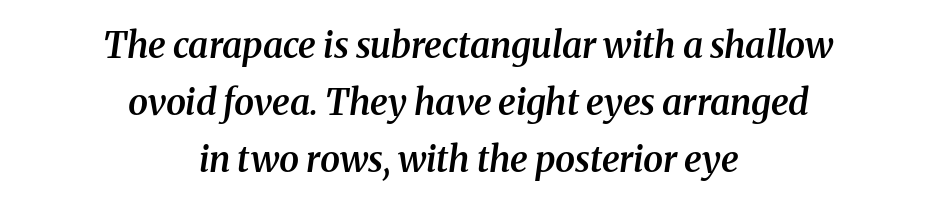
The image shows 36 px semibold serif type, italic (leaning right); set centered, normal line spacing (1.59x), normal letter spacing, not underlined; medium stroke contrast and a medium x-height.
